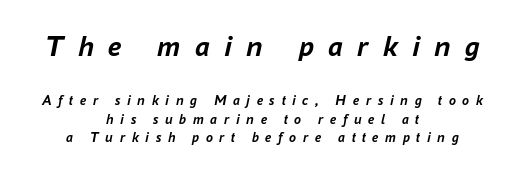
The image shows 30 px semibold type, italic (leaning right); set centered, normal line spacing (1.31x), unusually wide letter spacing (+0.47 em), not underlined; the first (top) block is 2.14x larger; low stroke contrast and a medium x-height.
